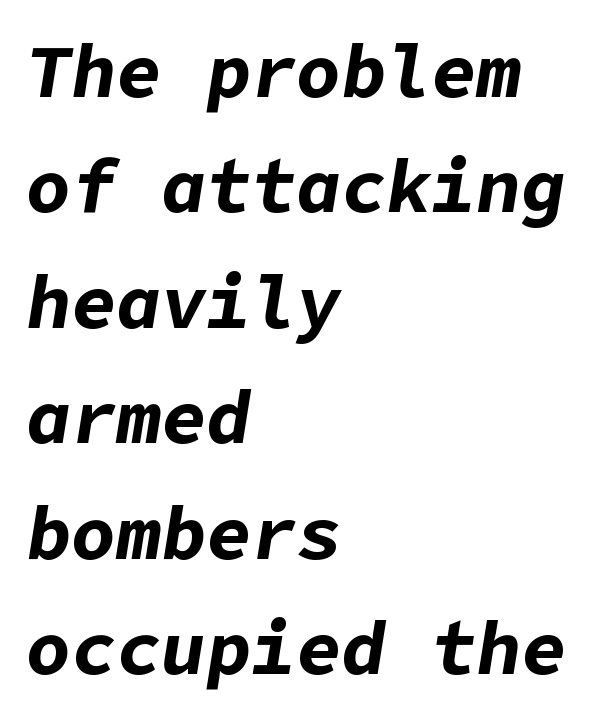
The image shows 75 px bold type, italic (leaning right); set left-aligned, normal line spacing (1.54x), normal letter spacing, not underlined; low stroke contrast and a medium x-height.
